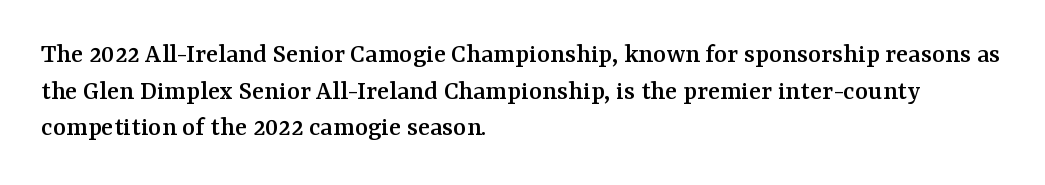
The image shows 28 px serif type, upright; set left-aligned, normal line spacing (1.31x), normal letter spacing, not underlined; medium stroke contrast and a medium x-height.
